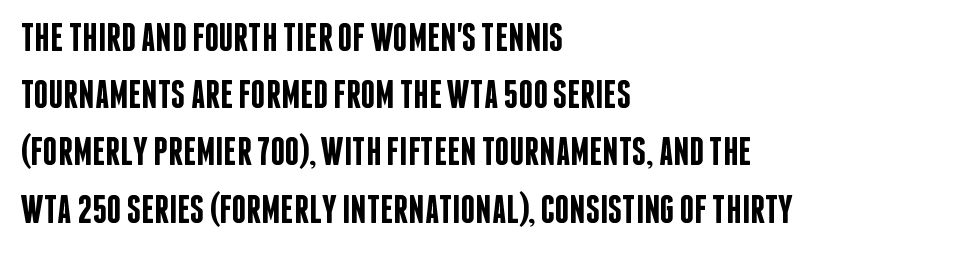
Q: Is the text bold? A: Semi-bold.
Q: Is the text italic (slanted)? A: No, it is upright.
Q: Is the typeface a serif or a sans-serif typeface? A: Sans-serif.
Q: Is the text underlined? A: No.
Q: How is the paragraph aligned? A: Left-aligned.
Q: Is the spacing between letters normal or unusually wide? A: Normal.
Q: Is the spacing between lines tight, normal or loose? A: Normal.
Q: Width (condensed, normal, or wide)? A: Condensed.
Q: Stroke contrast? A: Low.
Q: x-height? A: Large.
Q: Monospaced? A: No.
